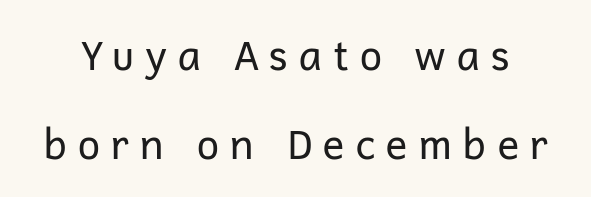
Q: Is the text bold? A: No.
Q: Is the text italic (slanted)? A: No, it is upright.
Q: Is the typeface a serif or a sans-serif typeface? A: Sans-serif.
Q: Is the text underlined? A: No.
Q: Is the spacing between letters normal or unusually wide? A: Unusually wide.
Q: Is the spacing between lines tight, normal or loose? A: Loose.
Q: Width (condensed, normal, or wide)? A: Normal.
Q: Stroke contrast? A: Low.
Q: x-height? A: Medium.
Q: Monospaced? A: No.
